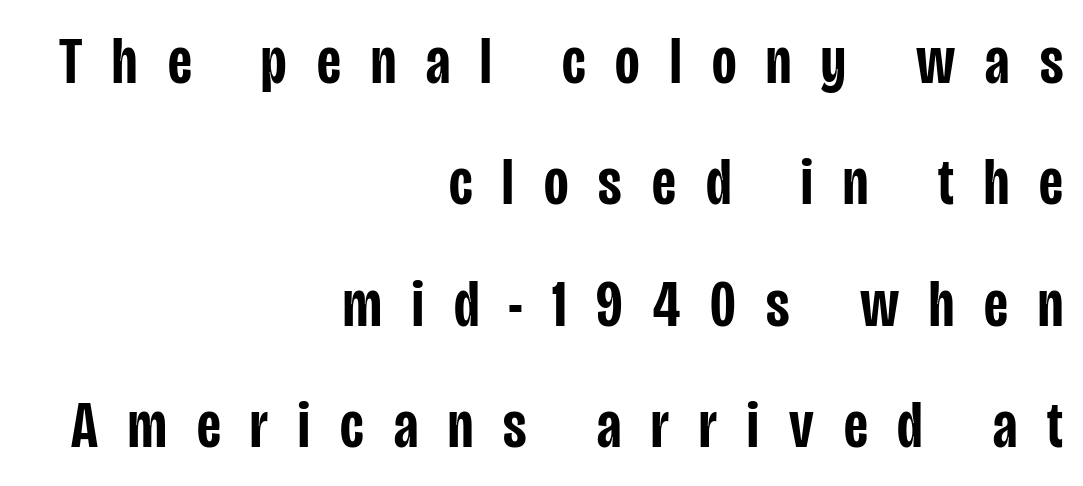
The image shows 67 px semibold, condensed sans-serif type, upright; set right-aligned, line spacing 1.81x, unusually wide letter spacing (+0.45 em), not underlined; low stroke contrast and a large x-height.
